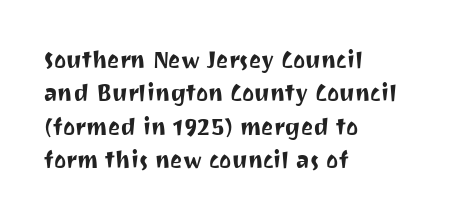
Q: Is the text italic (slanted)? A: No, it is upright.
Q: Is the text underlined? A: No.
Q: How is the paragraph aligned? A: Left-aligned.
Q: Is the spacing between letters normal or unusually wide? A: Normal.
Q: Is the spacing between lines tight, normal or loose? A: Normal.
